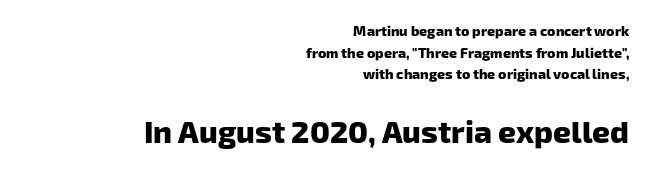
Q: Is the text bold? A: Yes.
Q: Is the typeface a serif or a sans-serif typeface? A: Sans-serif.
Q: Is the text underlined? A: No.
Q: How is the paragraph aligned? A: Right-aligned.
Q: Is the spacing between letters normal or unusually wide? A: Normal.
Q: Is the spacing between lines tight, normal or loose? A: Normal.
Q: Which block of text is set in a larger size, the first (top) or the second (bottom)? A: The second (bottom) one.
Q: Width (condensed, normal, or wide)? A: Normal.
Q: Stroke contrast? A: Low.
Q: x-height? A: Medium.
Q: Monospaced? A: No.
